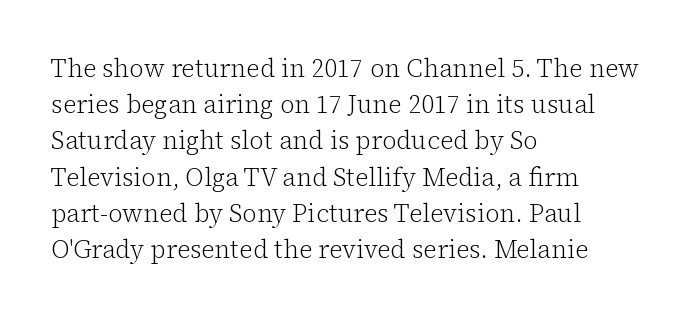
Q: Is the text bold? A: No.
Q: Is the text italic (slanted)? A: No, it is upright.
Q: Is the text underlined? A: No.
Q: How is the paragraph aligned? A: Left-aligned.
Q: Is the spacing between letters normal or unusually wide? A: Normal.
Q: Is the spacing between lines tight, normal or loose? A: Normal.
